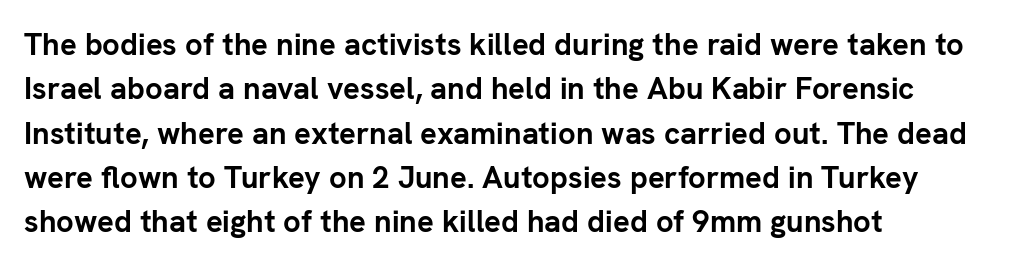
Q: Is the text bold? A: Yes.
Q: Is the text italic (slanted)? A: No, it is upright.
Q: Is the typeface a serif or a sans-serif typeface? A: Sans-serif.
Q: Is the text underlined? A: No.
Q: How is the paragraph aligned? A: Left-aligned.
Q: Is the spacing between letters normal or unusually wide? A: Normal.
Q: Is the spacing between lines tight, normal or loose? A: Normal.
Q: Width (condensed, normal, or wide)? A: Normal.
Q: Stroke contrast? A: Low.
Q: x-height? A: Medium.
Q: Monospaced? A: No.
